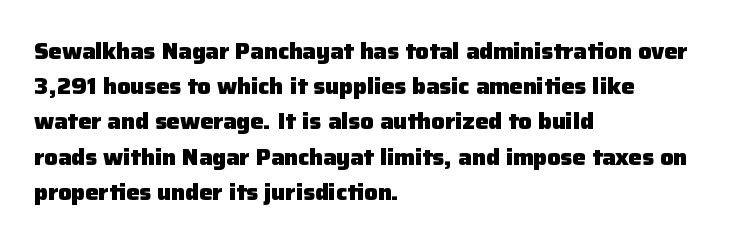
The image shows 22 px bold type, upright; set left-aligned, normal line spacing (1.6x), normal letter spacing, not underlined.
